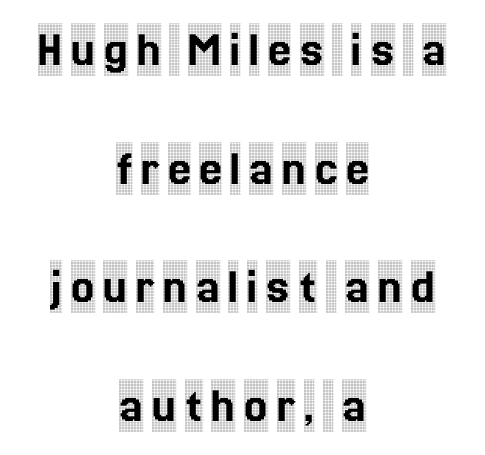
{"serif": "yes", "italic": "no", "width": "condensed", "x_height": "large", "monospaced": "no", "underline": "no", "align": "center", "line_spacing": "loose", "line_spacing_ratio": 2.28, "glyph_px": 52}
